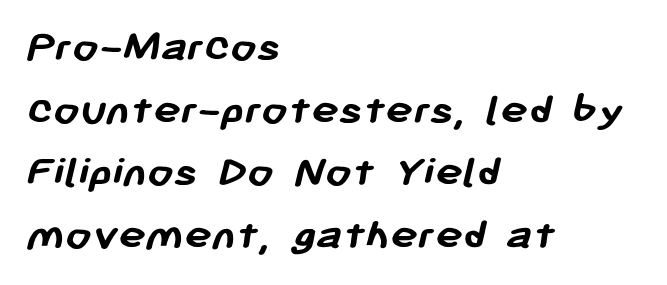
The characters look thick and weighty, a clear bold. Character widths vary here, with narrow letters taking less room than wide ones. No extra tracking has been applied to these lines. How would I describe the line gaps? Plain and ordinary. The space beneath each line is pristine and unruled. Visually the block forms a straight wall on the left and a jagged coastline on the right.
